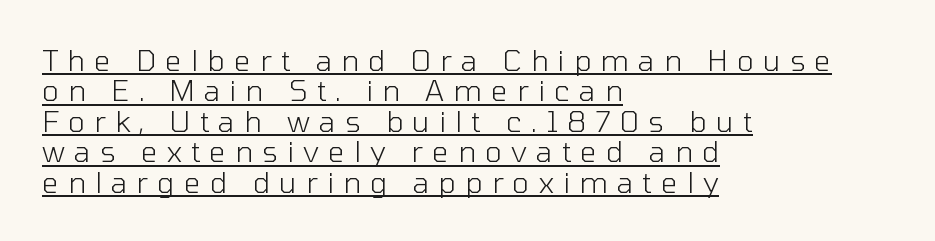
The image shows 29 px light sans-serif type, upright; set left-aligned, tight line spacing (1.05x), unusually wide letter spacing (+0.32 em), underlined; low stroke contrast and a medium x-height.
